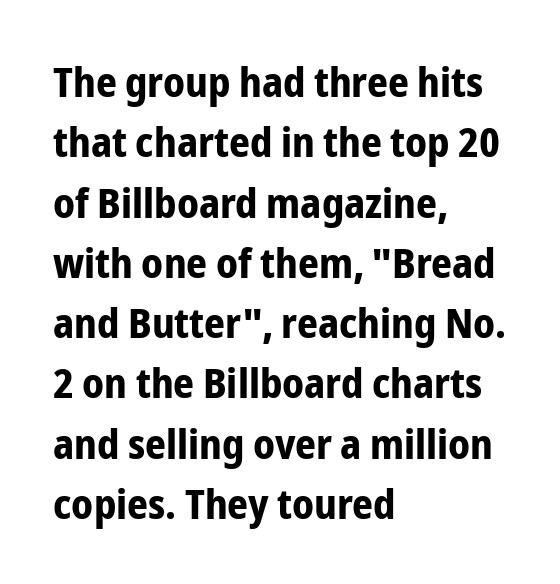
{"serif": "no", "italic": "no", "bold": "yes", "weight": "bold", "width": "condensed", "stroke_contrast": "low", "x_height": "medium", "monospaced": "no", "underline": "no", "align": "left", "line_spacing": "normal", "line_spacing_ratio": 1.47, "letter_spacing": "normal", "letter_spacing_em": 0.0, "glyph_px": 41}
